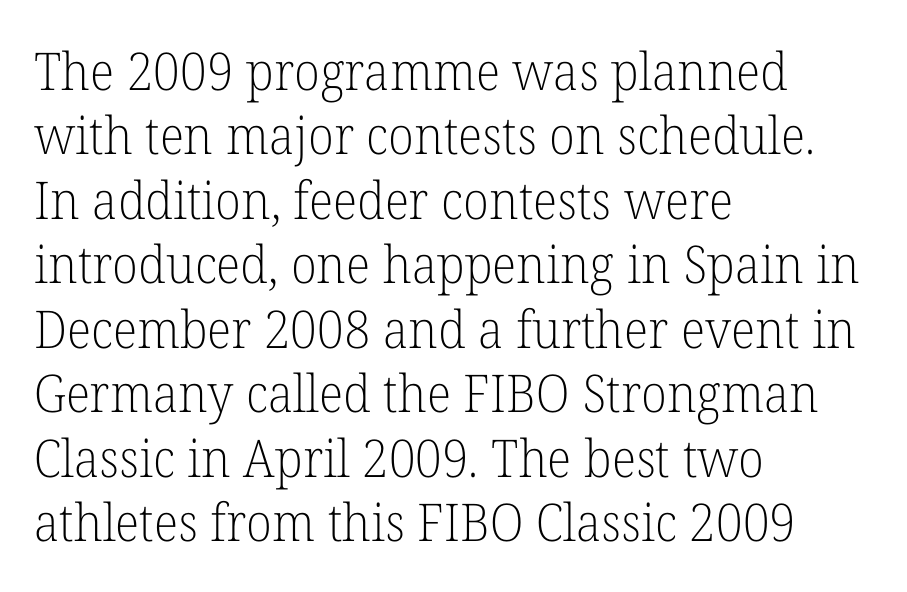
The passage is arranged the way most books set body copy — flush left. Examine the stroke ends and you'll spot serifs. The letterforms sit at book weight or below. A typesetter would mark this as roman, not italic.
